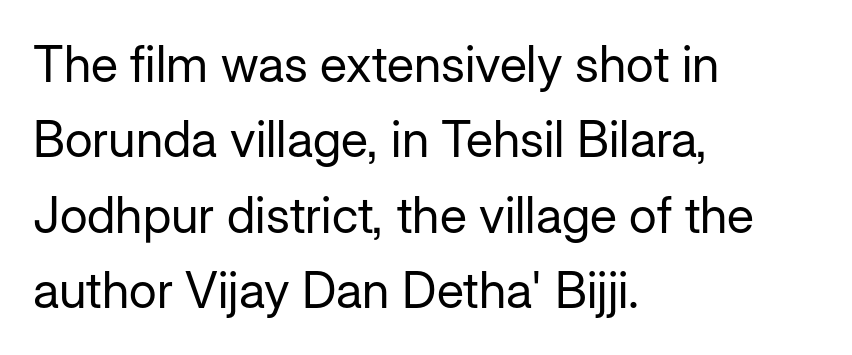
Q: Is the text bold? A: No.
Q: Is the text italic (slanted)? A: No, it is upright.
Q: Is the typeface a serif or a sans-serif typeface? A: Sans-serif.
Q: Is the text underlined? A: No.
Q: How is the paragraph aligned? A: Left-aligned.
Q: Is the spacing between letters normal or unusually wide? A: Normal.
Q: Is the spacing between lines tight, normal or loose? A: Normal.
Q: Width (condensed, normal, or wide)? A: Normal.
Q: Stroke contrast? A: Low.
Q: x-height? A: Medium.
Q: Monospaced? A: No.
